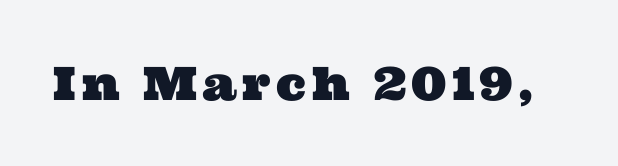
Regarding serifs, this sample has them. A clean baseline with only descenders dipping below it. You could not count columns in this text — the font is proportionally spaced.
